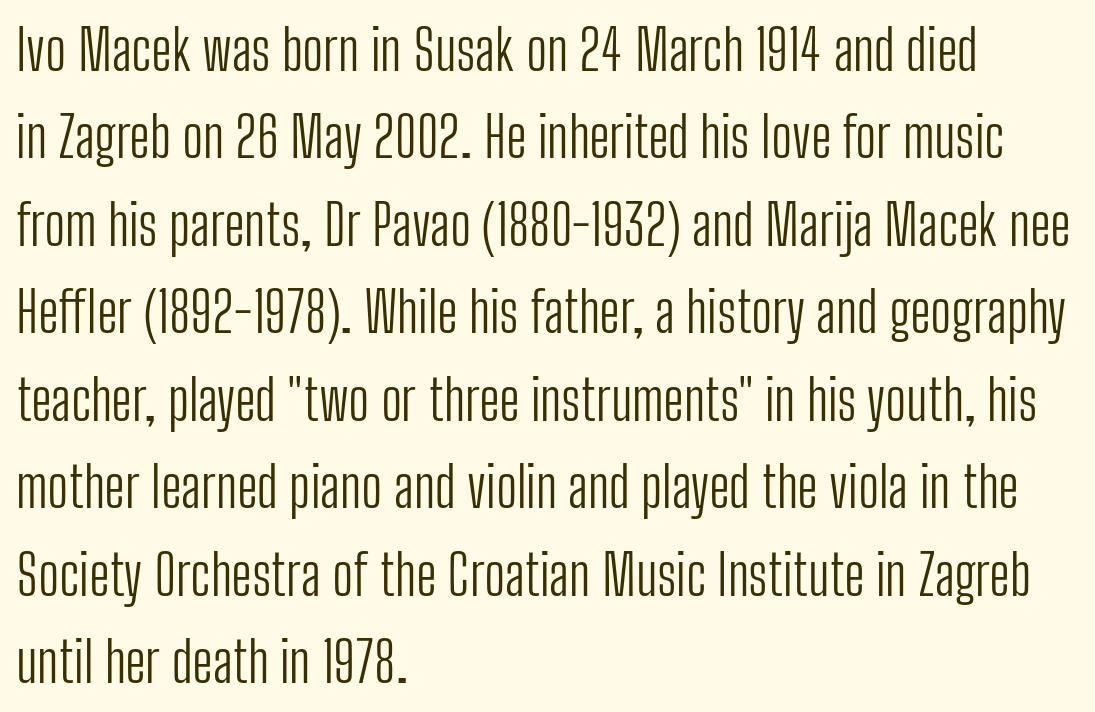
{"serif": "no", "italic": "no", "bold": "no", "weight": "light", "width": "condensed", "stroke_contrast": "low", "x_height": "medium", "monospaced": "no", "underline": "no", "align": "left", "line_spacing": "normal", "line_spacing_ratio": 1.59, "letter_spacing": "normal", "letter_spacing_em": 0.0, "glyph_px": 55}
